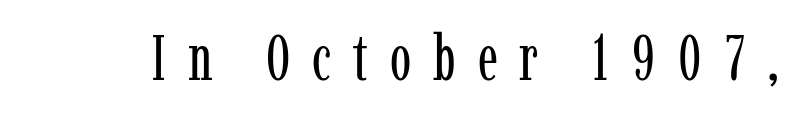
Q: Is the text bold? A: No.
Q: Is the text italic (slanted)? A: No, it is upright.
Q: Is the typeface a serif or a sans-serif typeface? A: Serif.
Q: Is the text underlined? A: No.
Q: Is the spacing between letters normal or unusually wide? A: Unusually wide.
Q: Width (condensed, normal, or wide)? A: Condensed.
Q: Stroke contrast? A: Low.
Q: x-height? A: Medium.
Q: Monospaced? A: No.
